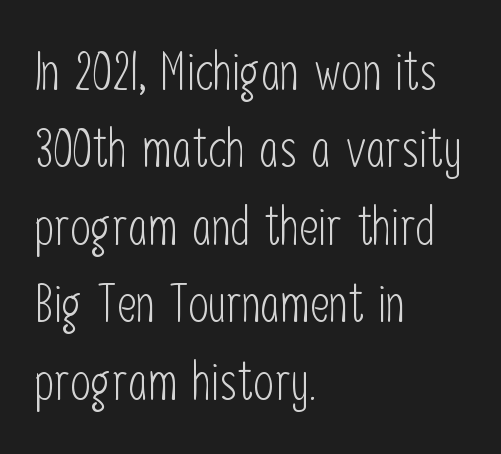
The image shows 53 px light, condensed sans-serif type, upright; set left-aligned, normal line spacing (1.46x), normal letter spacing, not underlined; low stroke contrast and a medium x-height.
